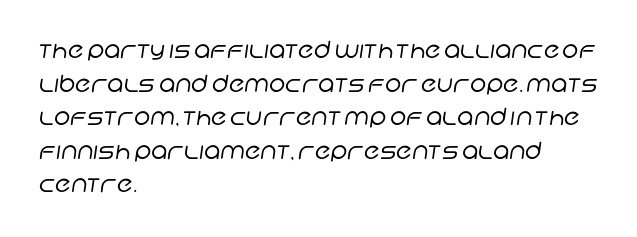
The cut favours lightness, reaching ordinary text weight at its darkest. The specimen omits any rule beneath the text block's lines. Alignment: flush left. This sample keeps an unexceptional amount of space between lines. Words appear dense and cohesive because spacing is normal.
